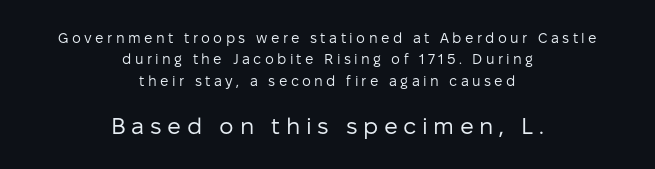
The image shows 23 px text type, upright; set centered, normal line spacing (1.53x), unusually wide letter spacing (+0.24 em), not underlined; the second (bottom) block is 1.64x larger.
